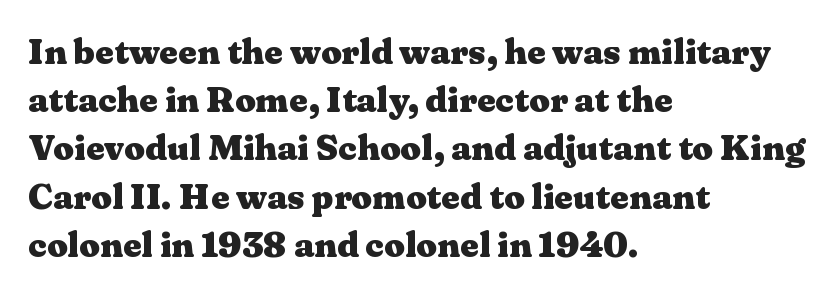
Q: Is the text bold? A: Yes.
Q: Is the text italic (slanted)? A: No, it is upright.
Q: Is the typeface a serif or a sans-serif typeface? A: Serif.
Q: Is the text underlined? A: No.
Q: How is the paragraph aligned? A: Left-aligned.
Q: Is the spacing between letters normal or unusually wide? A: Normal.
Q: Is the spacing between lines tight, normal or loose? A: Normal.
Q: Width (condensed, normal, or wide)? A: Wide.
Q: Stroke contrast? A: Medium.
Q: x-height? A: Medium.
Q: Monospaced? A: No.
